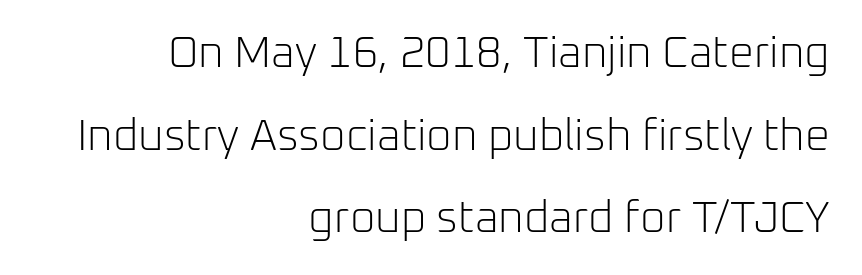
The rendering uses natural spacing where letterforms have individual widths. Unbolded letterforms with no extra heft. The rendering keeps characters at their native spacing. Does the copy run flush right? Yes — the right margin is perfectly even. Letterform terminals end flat and unadorned throughout the passage.
